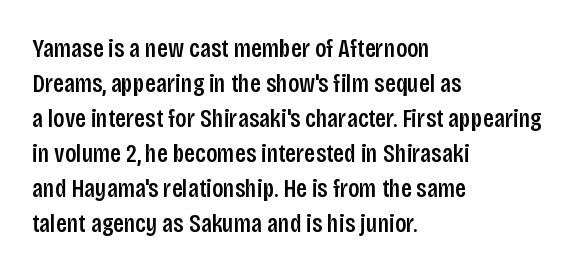
{"italic": "no", "bold": "semi", "underline": "no", "align": "left", "line_spacing": "normal", "line_spacing_ratio": 1.35, "letter_spacing": "normal", "letter_spacing_em": 0.0, "glyph_px": 26}
